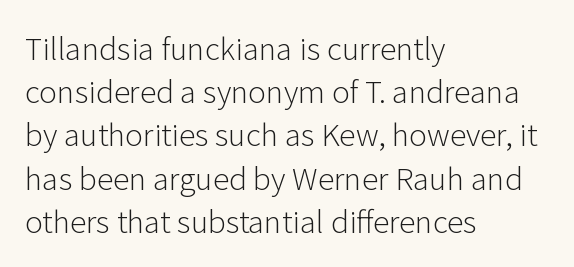
Q: Is the text bold? A: No.
Q: Is the text italic (slanted)? A: No, it is upright.
Q: Is the typeface a serif or a sans-serif typeface? A: Sans-serif.
Q: Is the text underlined? A: No.
Q: How is the paragraph aligned? A: Left-aligned.
Q: Is the spacing between letters normal or unusually wide? A: Normal.
Q: Is the spacing between lines tight, normal or loose? A: Normal.
Q: Width (condensed, normal, or wide)? A: Normal.
Q: Stroke contrast? A: Low.
Q: x-height? A: Medium.
Q: Monospaced? A: No.
